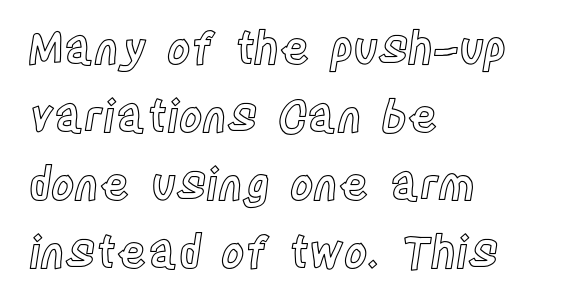
Just letters on the line, the space beneath them empty. This sample has the flowing, uneven cadence of proportional lettering. Line beginnings align vertically; line endings do not. Regular leading. Nothing unusual about the tracking: characters are spaced as the font intends.
